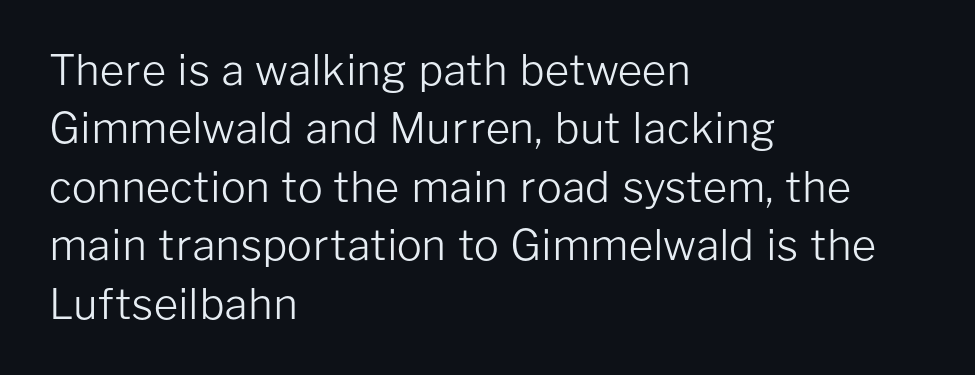
The image shows 42 px light sans-serif type, upright; set left-aligned, normal line spacing (1.39x), normal letter spacing, not underlined; low stroke contrast and a medium x-height.
